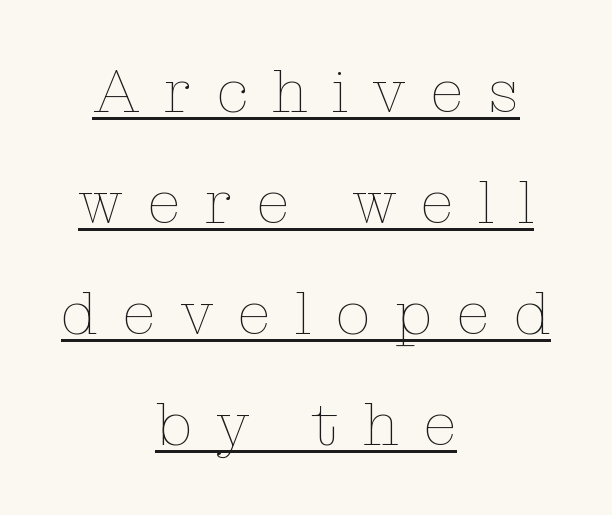
Q: Is the text bold? A: No.
Q: Is the text italic (slanted)? A: No, it is upright.
Q: Is the text underlined? A: Yes.
Q: How is the paragraph aligned? A: Centered.
Q: Is the spacing between letters normal or unusually wide? A: Unusually wide.
Q: Width (condensed, normal, or wide)? A: Normal.
Q: Stroke contrast? A: Low.
Q: x-height? A: Medium.
Q: Monospaced? A: No.
